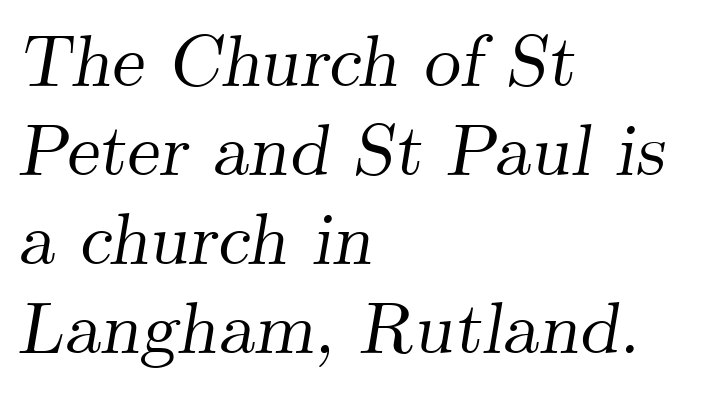
Type without underlining. Does the copy run flush right? No — it runs flush left. Nobody touched the tracking dial on this one. If you drew a line through each stem, it would be angled.
